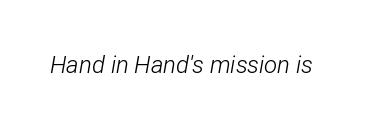
The image shows 24 px text type, italic (leaning right); set normal letter spacing, not underlined.
